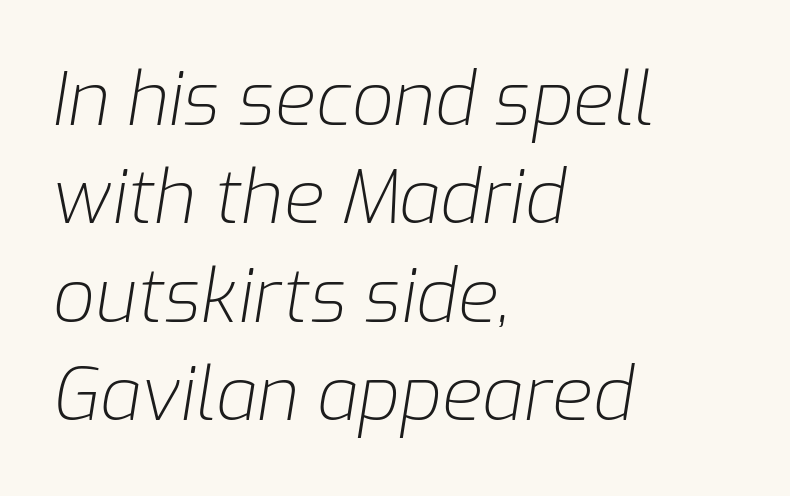
Is the stroke heavy? The answer is a plain regular-or-lighter. The space between consecutive lines is moderate. Here the designer chose a conventional face with non-uniform glyph widths. Check the space under the baseline: it is left empty. Characters are canted at an angle relative to the baseline's perpendicular. One-word summary of the alignment: left.
